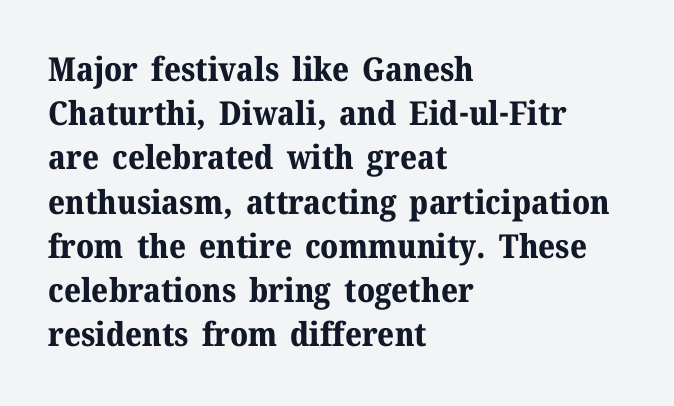
Decoration check: the copy has no underline. When letters stand straight like this, we call the style roman or upright. Visually the block forms a straight wall on the left and a jagged coastline on the right. The line-height multiplier appears to be the usual default.
